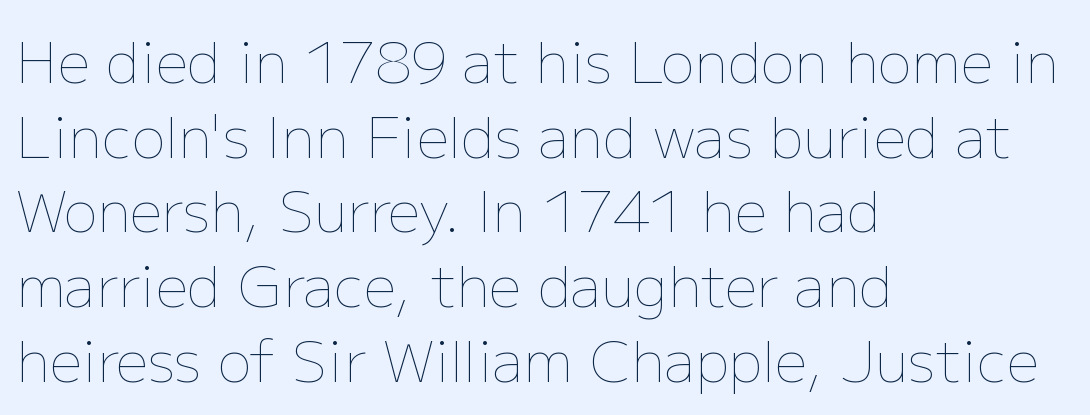
{"italic": "no", "bold": "no", "weight": "thin", "width": "normal", "stroke_contrast": "low", "x_height": "medium", "monospaced": "no", "underline": "no", "align": "left", "line_spacing": "normal", "line_spacing_ratio": 1.31, "letter_spacing": "normal", "letter_spacing_em": 0.0, "glyph_px": 57}
